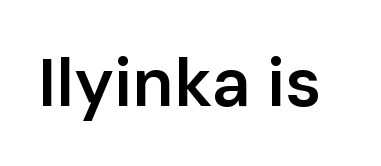
In terms of letterform style, serifs are entirely absent. Decoration check: the copy has no underline. There is no visible air inserted between adjacent glyphs. Spacing verdict: proportional, widths tailored to each character. Notice how the stems are strictly vertical — no italics here.
